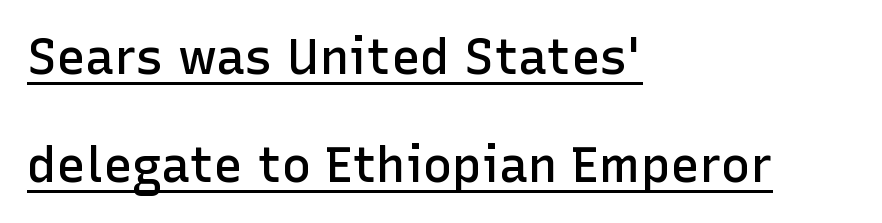
The image shows 49 px semibold sans-serif type, upright; set left-aligned, loose line spacing (2.21x), normal letter spacing, underlined; low stroke contrast and a medium x-height.
